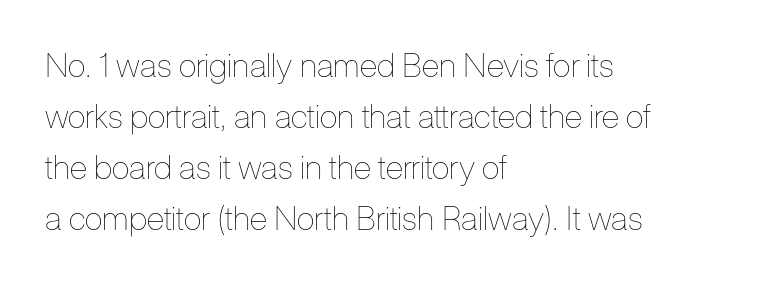
The passage shown is not bold in any degree. Lines of text with bare space underneath. Line beginnings align vertically; line endings do not. This rendering leaves character spacing at its baseline value. Whoever set this chose a conventional vertical rhythm.
